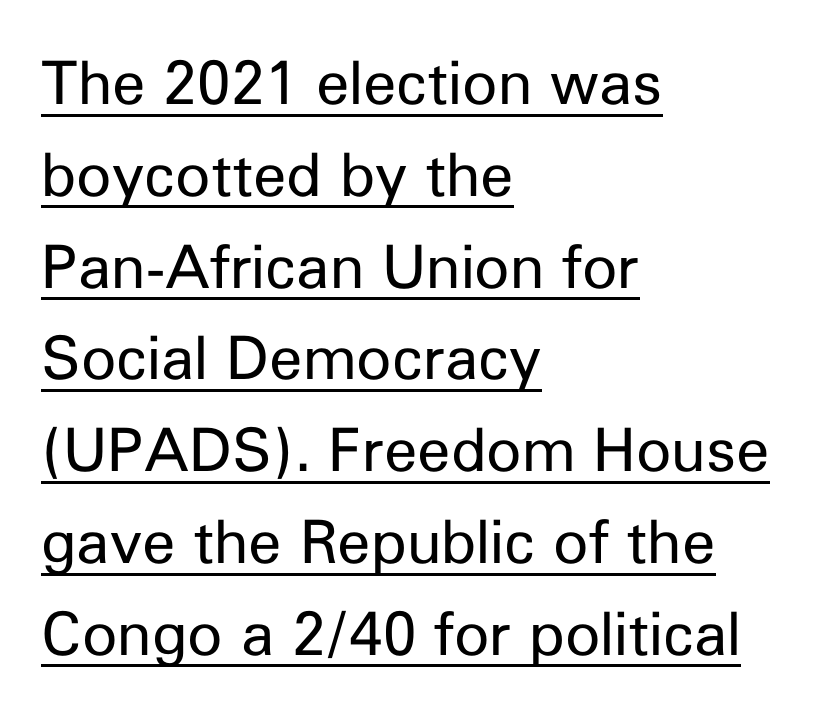
The rag falls on the right side of this text block. Look at the tracking — it's just the regular setting, nothing added. Serif or sans? Sans — the stroke terminals are bare. These lines are rendered in a variable-pitch font. Students, observe the line beneath the letters — that is underlining.
